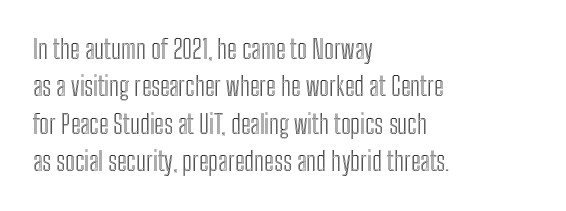
A typesetter would call this zero additional tracking. The string is rendered with underlining switched off. Reading down the block, your eye returns to a fixed left position each line. The lines sit at an ordinary, default distance from one another.
